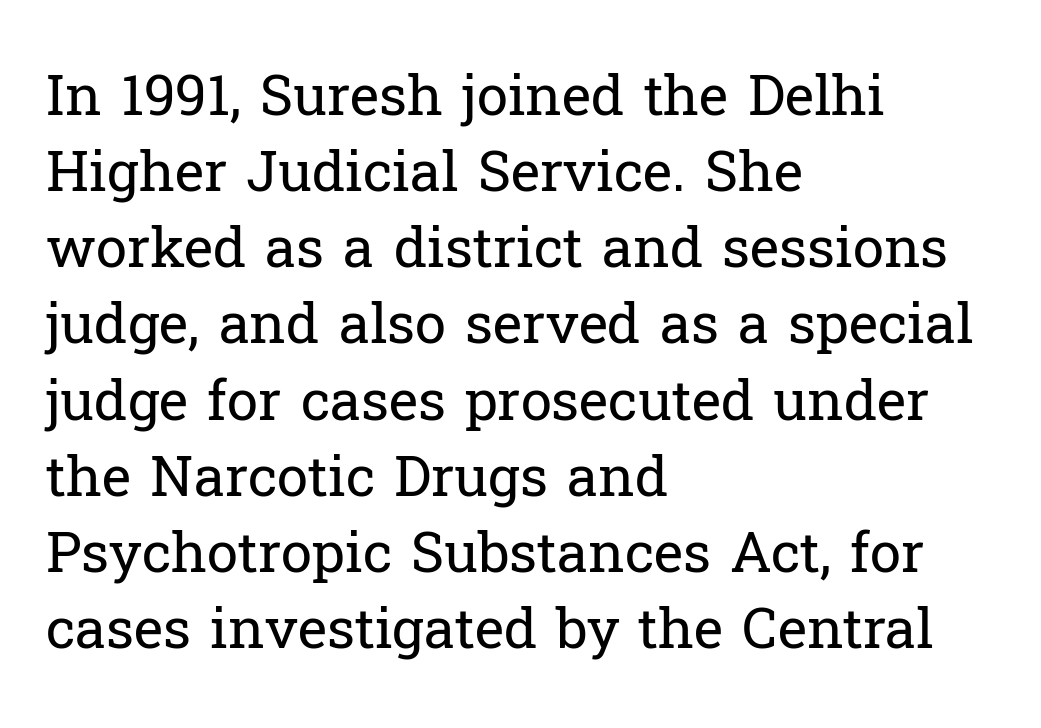
{"serif": "yes", "italic": "no", "bold": "no", "weight": "regular", "width": "normal", "stroke_contrast": "low", "x_height": "medium", "monospaced": "no", "underline": "no", "align": "left", "line_spacing": "normal", "line_spacing_ratio": 1.36, "letter_spacing": "normal", "letter_spacing_em": 0.0, "glyph_px": 56}
